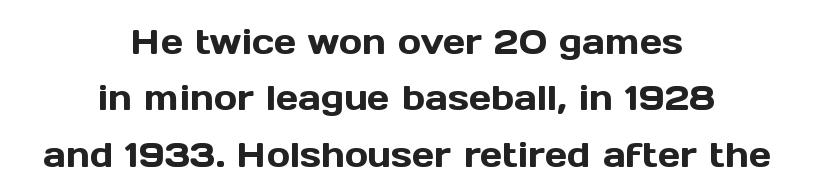
Compared with a flush-left layout, this one balances lines on the center instead. Serifs: no, the terminals of the letterforms are clean. Is there much room between lines? A standard amount, neither cramped nor airy. Spacing verdict: proportional, widths tailored to each character. Standard letterfit; no display-style spreading of the glyphs.
